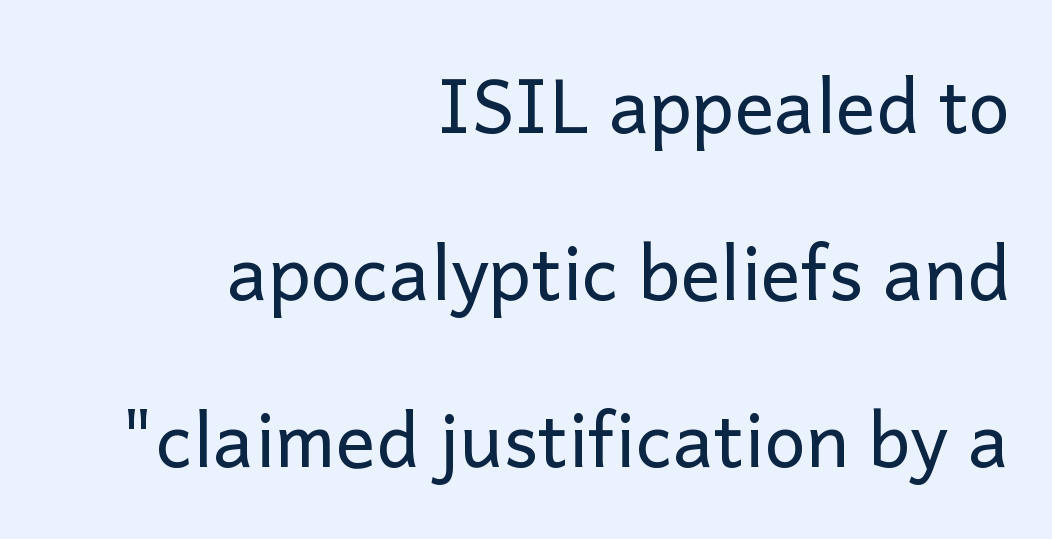
The string is rendered with underlining switched off. Caption: face not bold, strokes unweighted. Layout note: lines flush right. This is sans-serif lettering, the kind often seen on screens and signage.
